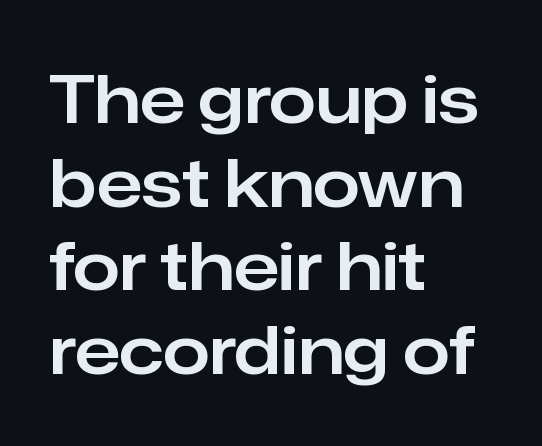
Q: Is the text italic (slanted)? A: No, it is upright.
Q: Is the typeface a serif or a sans-serif typeface? A: Sans-serif.
Q: Is the text underlined? A: No.
Q: How is the paragraph aligned? A: Left-aligned.
Q: Is the spacing between letters normal or unusually wide? A: Normal.
Q: Is the spacing between lines tight, normal or loose? A: Normal.
Q: Width (condensed, normal, or wide)? A: Normal.
Q: Stroke contrast? A: Low.
Q: x-height? A: Medium.
Q: Monospaced? A: No.
